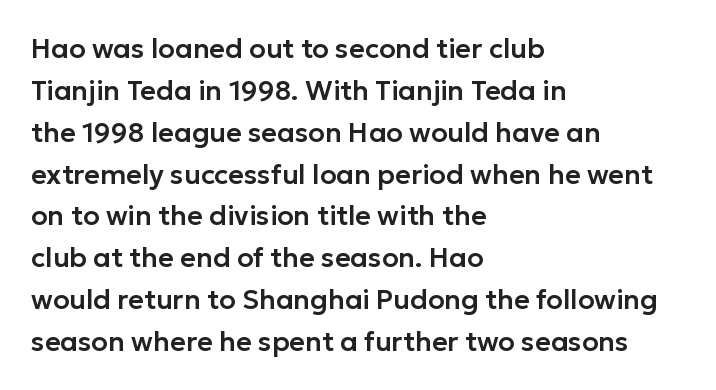
Decoration check: the copy has no underline. You can tell it's not italic because the verticals are truly vertical. Is the letter spacing exaggerated? No — it looks like the ordinary default. A classic flush-left, rag-right setting is used for this passage. Baseline-to-baseline distance is the conventional proportion of letter height.
